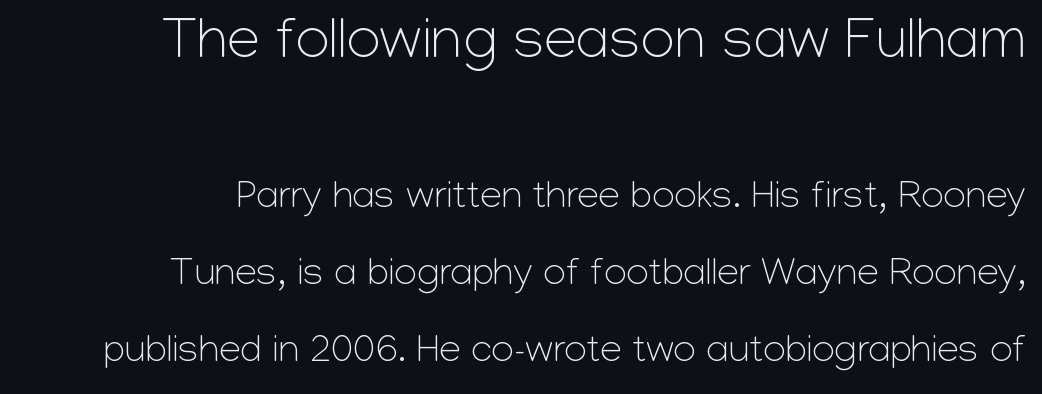
The image shows 59 px light sans-serif type, upright; set right-aligned, loose line spacing (1.98x), normal letter spacing, not underlined; the first (top) block is 1.51x larger; low stroke contrast and a medium x-height.
